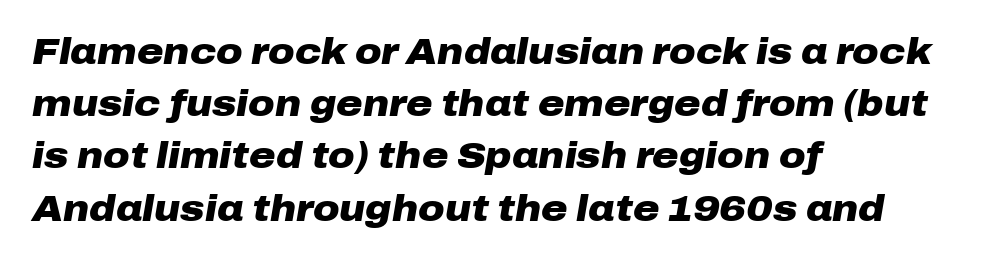
The image shows 36 px heavy, wide type, italic (leaning right); set left-aligned, normal line spacing (1.45x), normal letter spacing, not underlined; low stroke contrast and a medium x-height.
